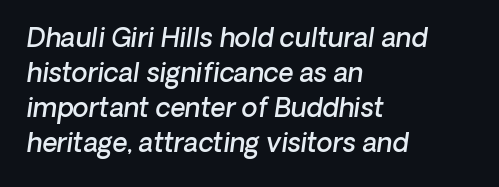
Q: Is the text bold? A: Semi-bold.
Q: Is the text italic (slanted)? A: Yes, it leans right by about 8 degrees.
Q: Is the text underlined? A: No.
Q: How is the paragraph aligned? A: Left-aligned.
Q: Is the spacing between letters normal or unusually wide? A: Normal.
Q: Is the spacing between lines tight, normal or loose? A: Normal.
